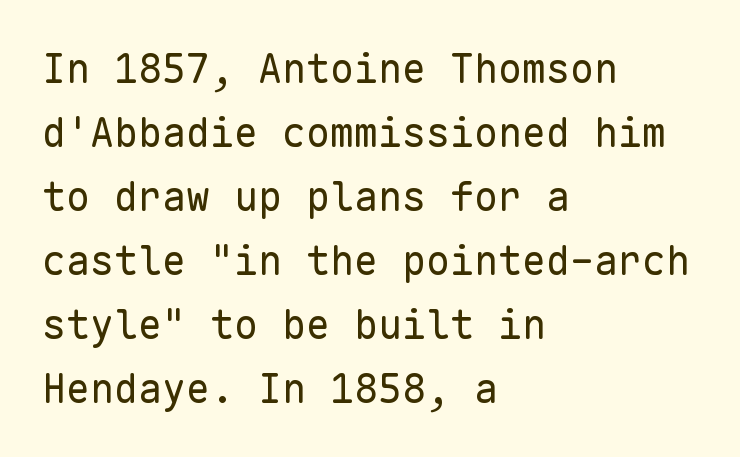
Letterform terminals end flat and unadorned throughout the passage. No chunkiness to these letters — they're not bold. Plain, unruled lines of type. Think of a typewriter: that constant character pitch is what you see here. Interline gaps are of average width in this sample. Does the copy run flush right? No — it runs flush left.
